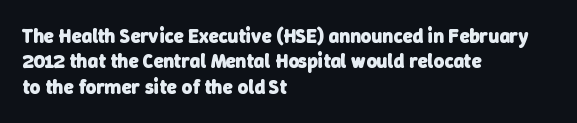
Q: Is the text bold? A: Yes.
Q: Is the text underlined? A: No.
Q: How is the paragraph aligned? A: Left-aligned.
Q: Is the spacing between letters normal or unusually wide? A: Normal.
Q: Is the spacing between lines tight, normal or loose? A: Normal.
